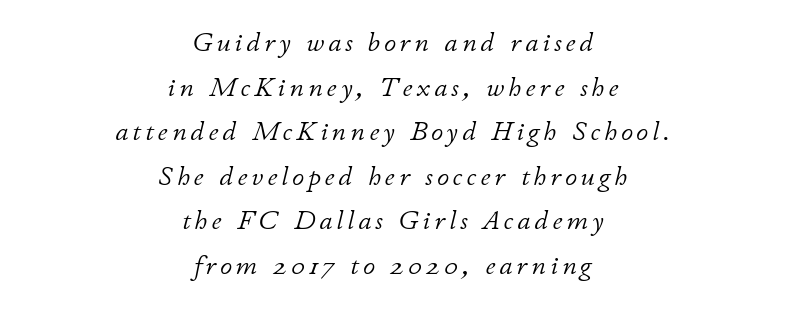
{"italic": "yes", "lean": "right", "slant_degrees": 11, "bold": "no", "underline": "no", "align": "center", "line_spacing": "normal", "line_spacing_ratio": 1.65, "glyph_px": 27}
